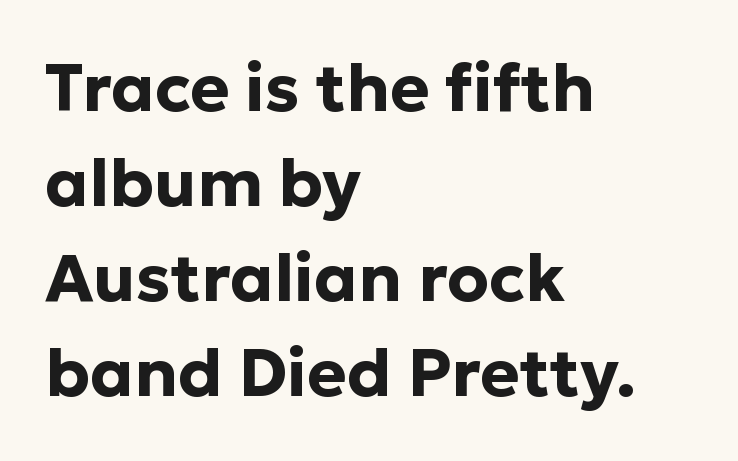
The image shows 67 px bold sans-serif type, upright; set left-aligned, normal line spacing (1.42x), normal letter spacing, not underlined; low stroke contrast and a medium x-height.
